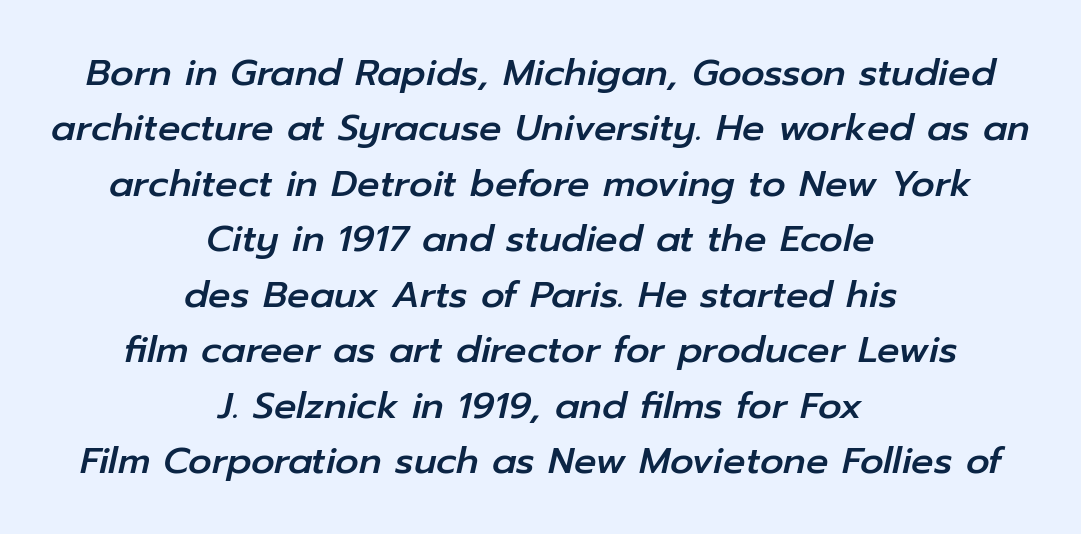
The passage shown has conventional tracking throughout. The compositor balanced each line on the midline. Decoration check: the copy has no underline. Tall strokes in this sample are angled rather than plumb. This sample has the flowing, uneven cadence of proportional lettering.
